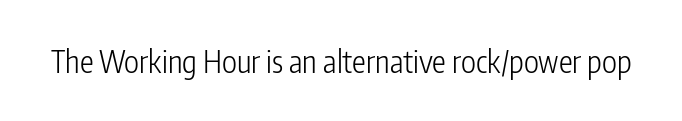
Q: Is the text bold? A: No.
Q: Is the text italic (slanted)? A: No, it is upright.
Q: Is the typeface a serif or a sans-serif typeface? A: Sans-serif.
Q: Is the text underlined? A: No.
Q: Is the spacing between letters normal or unusually wide? A: Normal.
Q: Width (condensed, normal, or wide)? A: Condensed.
Q: Stroke contrast? A: Low.
Q: x-height? A: Medium.
Q: Monospaced? A: No.
